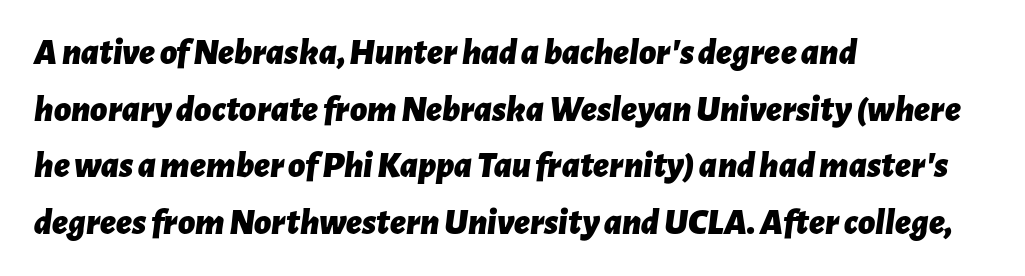
The lines are quadded left. What weight is shown? A full bold with thick strokes. The typography opts for an oblique posture over an upright one. The letterforms sit shoulder to shoulder at normal distance.
